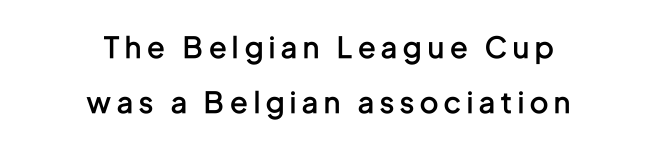
Q: Is the text bold? A: Semi-bold.
Q: Is the text italic (slanted)? A: No, it is upright.
Q: Is the typeface a serif or a sans-serif typeface? A: Sans-serif.
Q: Is the text underlined? A: No.
Q: How is the paragraph aligned? A: Centered.
Q: Is the spacing between letters normal or unusually wide? A: Unusually wide.
Q: Is the spacing between lines tight, normal or loose? A: Loose.
Q: Width (condensed, normal, or wide)? A: Condensed.
Q: Stroke contrast? A: Low.
Q: x-height? A: Medium.
Q: Monospaced? A: No.
